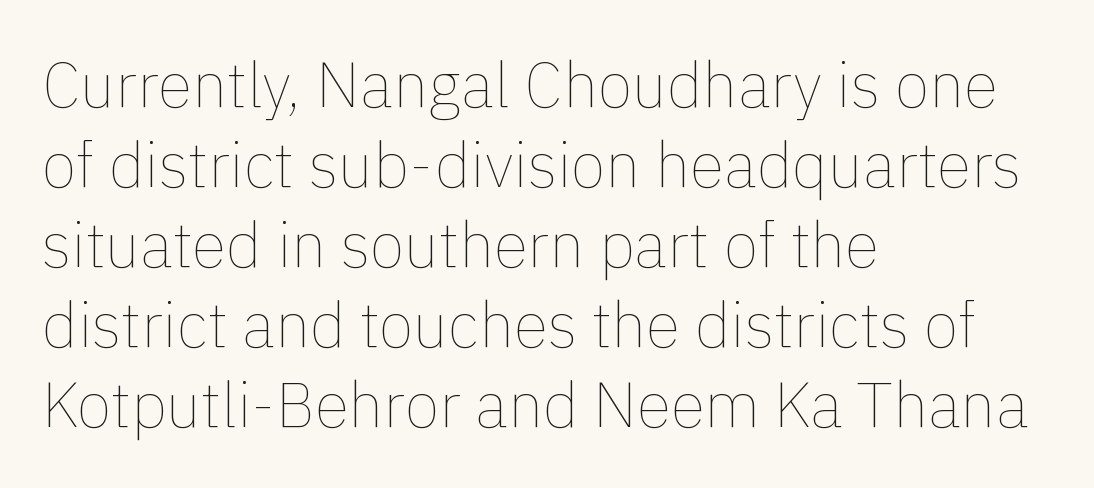
Q: Is the text bold? A: No.
Q: Is the text italic (slanted)? A: No, it is upright.
Q: Is the text underlined? A: No.
Q: How is the paragraph aligned? A: Left-aligned.
Q: Is the spacing between letters normal or unusually wide? A: Normal.
Q: Is the spacing between lines tight, normal or loose? A: Normal.
Q: Width (condensed, normal, or wide)? A: Normal.
Q: x-height? A: Medium.
Q: Monospaced? A: No.
